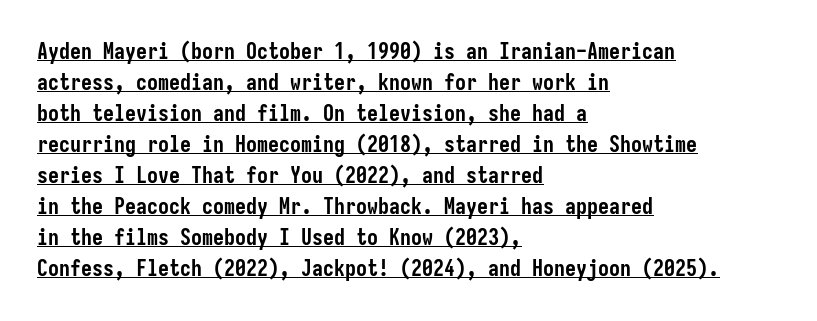
Q: Is the text bold? A: Yes.
Q: Is the text italic (slanted)? A: No, it is upright.
Q: Is the text underlined? A: Yes.
Q: How is the paragraph aligned? A: Left-aligned.
Q: Is the spacing between letters normal or unusually wide? A: Normal.
Q: Is the spacing between lines tight, normal or loose? A: Normal.
